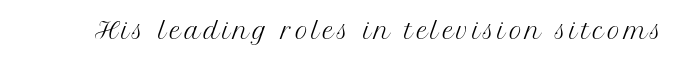
The face looks like a standard text weight, possibly lighter. Nobody drew a line under any word here.
